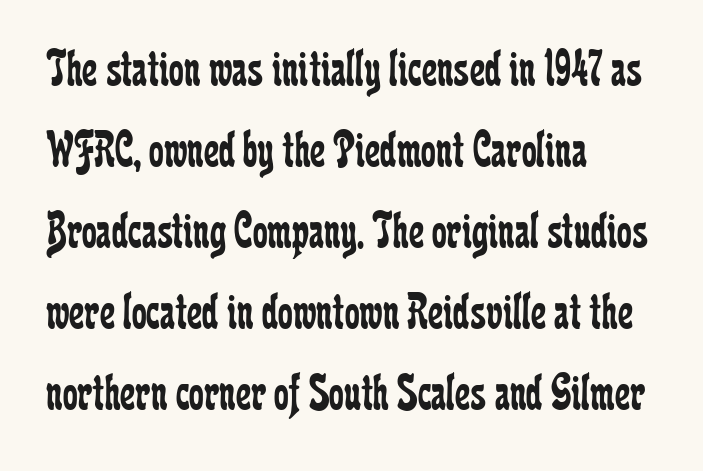
Q: Is the text bold? A: No.
Q: Is the text italic (slanted)? A: No, it is upright.
Q: Is the typeface a serif or a sans-serif typeface? A: Serif.
Q: Is the text underlined? A: No.
Q: How is the paragraph aligned? A: Left-aligned.
Q: Is the spacing between letters normal or unusually wide? A: Normal.
Q: Is the spacing between lines tight, normal or loose? A: Normal.
Q: Width (condensed, normal, or wide)? A: Condensed.
Q: Stroke contrast? A: Low.
Q: x-height? A: Medium.
Q: Monospaced? A: No.
